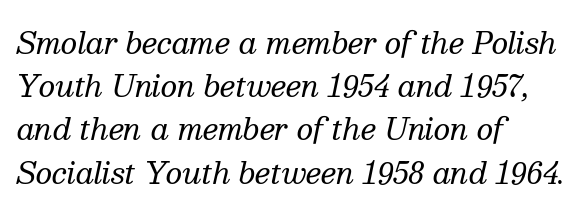
Q: Is the text bold? A: No.
Q: Is the text italic (slanted)? A: Yes, it leans right by about 13 degrees.
Q: Is the typeface a serif or a sans-serif typeface? A: Serif.
Q: Is the text underlined? A: No.
Q: How is the paragraph aligned? A: Left-aligned.
Q: Is the spacing between letters normal or unusually wide? A: Normal.
Q: Is the spacing between lines tight, normal or loose? A: Normal.
Q: Width (condensed, normal, or wide)? A: Normal.
Q: Stroke contrast? A: Medium.
Q: x-height? A: Medium.
Q: Monospaced? A: No.
